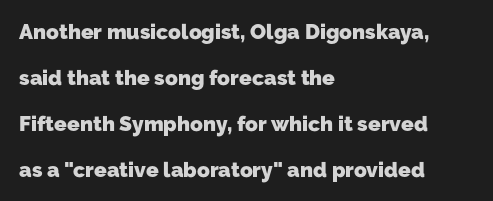
{"bold": "yes", "underline": "no", "align": "left", "line_spacing": "loose", "line_spacing_ratio": 2.19, "letter_spacing": "normal", "letter_spacing_em": 0.0, "glyph_px": 21}
